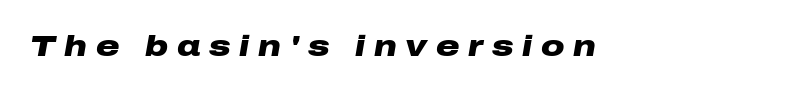
Proportional: the letters do not fall into vertical columns. A typesetter would mark this as italic. Observe the wide spacing: letters keep a clear distance from each other. Strokes here are thick enough to call this a true bold. Glance below the letters and you will spot only blank space.
